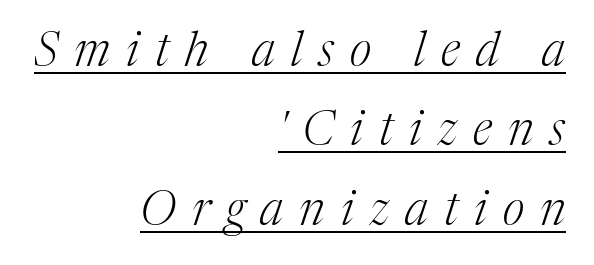
Q: Is the text bold? A: No.
Q: Is the text italic (slanted)? A: Yes, it leans right by about 17 degrees.
Q: Is the typeface a serif or a sans-serif typeface? A: Serif.
Q: Is the text underlined? A: Yes.
Q: How is the paragraph aligned? A: Right-aligned.
Q: Is the spacing between letters normal or unusually wide? A: Unusually wide.
Q: Is the spacing between lines tight, normal or loose? A: Normal.
Q: Width (condensed, normal, or wide)? A: Normal.
Q: Stroke contrast? A: Medium.
Q: x-height? A: Medium.
Q: Monospaced? A: No.
